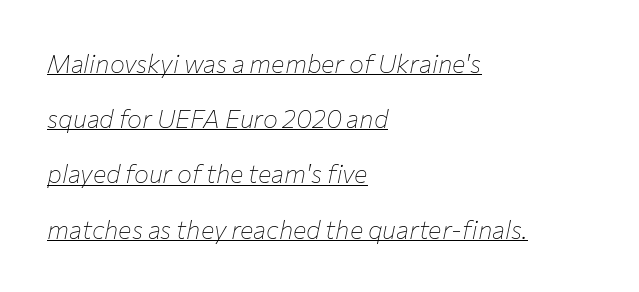
{"italic": "yes", "lean": "right", "slant_degrees": 12, "bold": "no", "underline": "yes", "align": "left", "line_spacing": "loose", "line_spacing_ratio": 2.21, "letter_spacing": "normal", "letter_spacing_em": 0.0, "glyph_px": 25}
